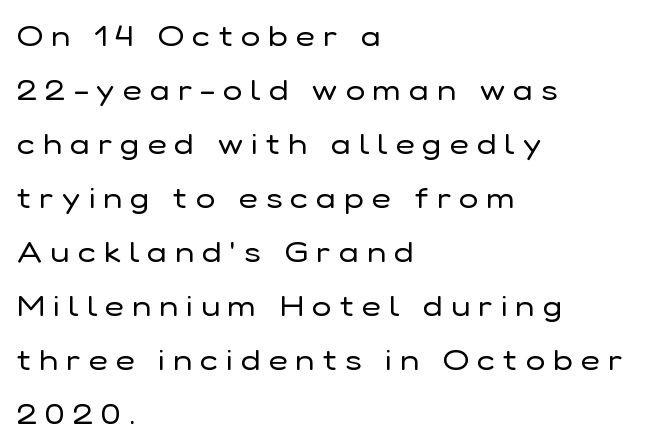
{"serif": "no", "italic": "no", "bold": "no", "weight": "regular", "width": "normal", "stroke_contrast": "low", "x_height": "medium", "monospaced": "no", "underline": "no", "align": "left", "line_spacing_ratio": 1.86, "letter_spacing": "wide", "letter_spacing_em": 0.29, "glyph_px": 29}
